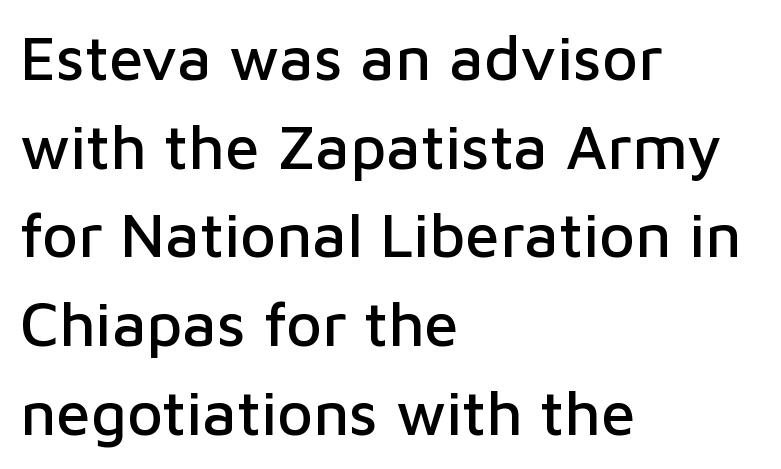
Q: Is the text italic (slanted)? A: No, it is upright.
Q: Is the typeface a serif or a sans-serif typeface? A: Sans-serif.
Q: Is the text underlined? A: No.
Q: How is the paragraph aligned? A: Left-aligned.
Q: Is the spacing between letters normal or unusually wide? A: Normal.
Q: Is the spacing between lines tight, normal or loose? A: Normal.
Q: Width (condensed, normal, or wide)? A: Normal.
Q: Stroke contrast? A: Low.
Q: x-height? A: Medium.
Q: Monospaced? A: No.
